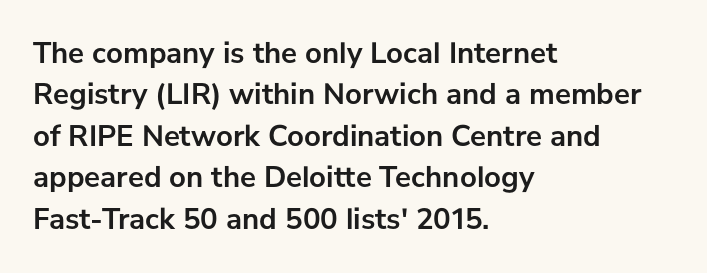
{"serif": "no", "italic": "no", "bold": "yes", "weight": "semibold", "width": "normal", "stroke_contrast": "low", "x_height": "medium", "monospaced": "no", "underline": "no", "align": "left", "line_spacing": "normal", "line_spacing_ratio": 1.38, "letter_spacing": "normal", "letter_spacing_em": 0.0, "glyph_px": 30}
